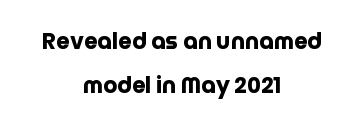
Q: Is the text bold? A: Yes.
Q: Is the text italic (slanted)? A: No, it is upright.
Q: Is the text underlined? A: No.
Q: How is the paragraph aligned? A: Centered.
Q: Is the spacing between letters normal or unusually wide? A: Normal.
Q: Is the spacing between lines tight, normal or loose? A: Loose.
